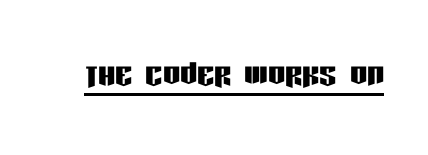
The image shows 43 px condensed sans-serif type, upright; set normal letter spacing, underlined; low stroke contrast and a large x-height.
